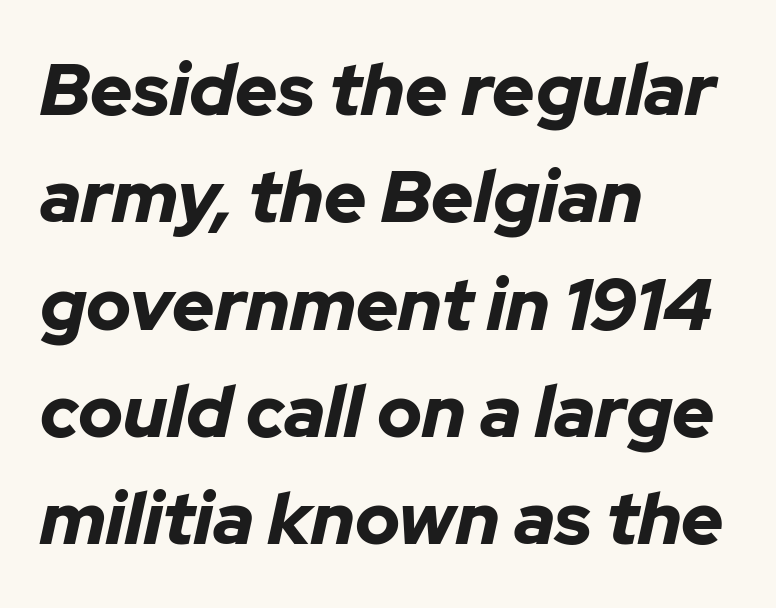
Q: Is the text bold? A: Yes.
Q: Is the text italic (slanted)? A: Yes, it leans right by about 12 degrees.
Q: Is the text underlined? A: No.
Q: How is the paragraph aligned? A: Left-aligned.
Q: Is the spacing between letters normal or unusually wide? A: Normal.
Q: Is the spacing between lines tight, normal or loose? A: Normal.
Q: Width (condensed, normal, or wide)? A: Normal.
Q: Stroke contrast? A: Low.
Q: x-height? A: Medium.
Q: Monospaced? A: No.
